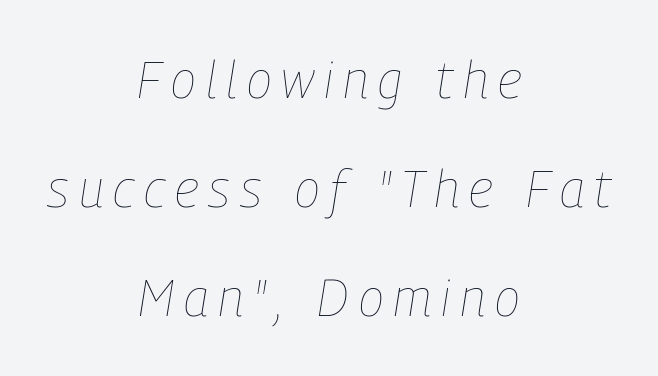
The image shows 52 px thin, condensed type, italic (leaning right); set centered, loose line spacing (2.1x), not underlined; low stroke contrast and a medium x-height.
